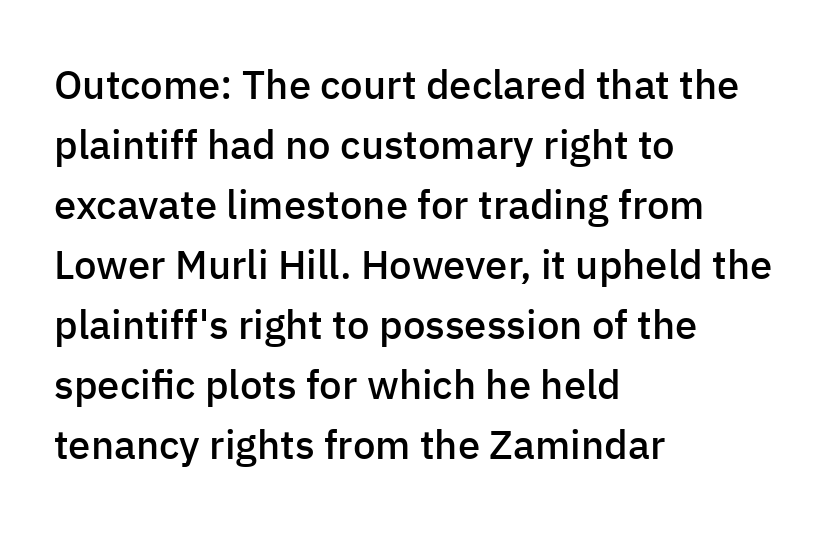
The image shows 40 px semibold sans-serif type, upright; set left-aligned, normal line spacing (1.5x), normal letter spacing, not underlined; low stroke contrast and a medium x-height.
